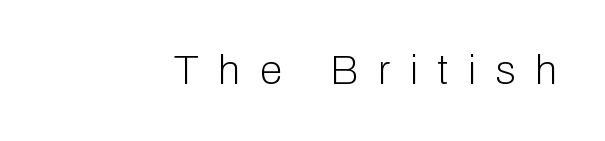
The image shows 41 px light sans-serif type, upright; set unusually wide letter spacing (+0.48 em), not underlined; low stroke contrast and a medium x-height.
